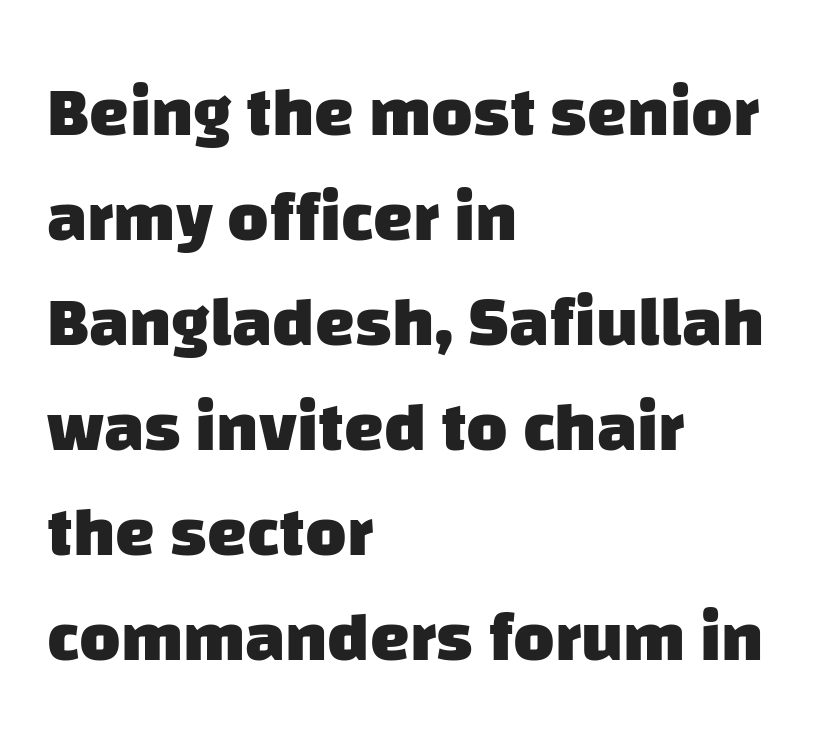
Q: Is the text bold? A: Yes.
Q: Is the typeface a serif or a sans-serif typeface? A: Sans-serif.
Q: Is the text underlined? A: No.
Q: How is the paragraph aligned? A: Left-aligned.
Q: Is the spacing between letters normal or unusually wide? A: Normal.
Q: Is the spacing between lines tight, normal or loose? A: Normal.
Q: Width (condensed, normal, or wide)? A: Normal.
Q: Stroke contrast? A: Low.
Q: x-height? A: Large.
Q: Monospaced? A: No.
